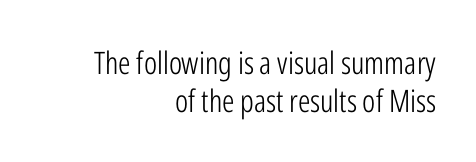
Q: Is the text bold? A: No.
Q: Is the text italic (slanted)? A: No, it is upright.
Q: Is the typeface a serif or a sans-serif typeface? A: Sans-serif.
Q: Is the text underlined? A: No.
Q: How is the paragraph aligned? A: Right-aligned.
Q: Is the spacing between letters normal or unusually wide? A: Normal.
Q: Width (condensed, normal, or wide)? A: Condensed.
Q: Stroke contrast? A: Low.
Q: x-height? A: Medium.
Q: Monospaced? A: No.
